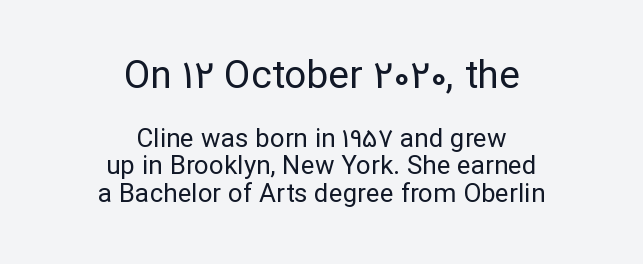
Q: Is the text bold? A: No.
Q: Is the text italic (slanted)? A: No, it is upright.
Q: Is the typeface a serif or a sans-serif typeface? A: Sans-serif.
Q: Is the text underlined? A: No.
Q: How is the paragraph aligned? A: Centered.
Q: Is the spacing between letters normal or unusually wide? A: Normal.
Q: Is the spacing between lines tight, normal or loose? A: Tight.
Q: Which block of text is set in a larger size, the first (top) or the second (bottom)? A: The first (top) one.
Q: Width (condensed, normal, or wide)? A: Normal.
Q: Stroke contrast? A: Low.
Q: x-height? A: Medium.
Q: Monospaced? A: No.
